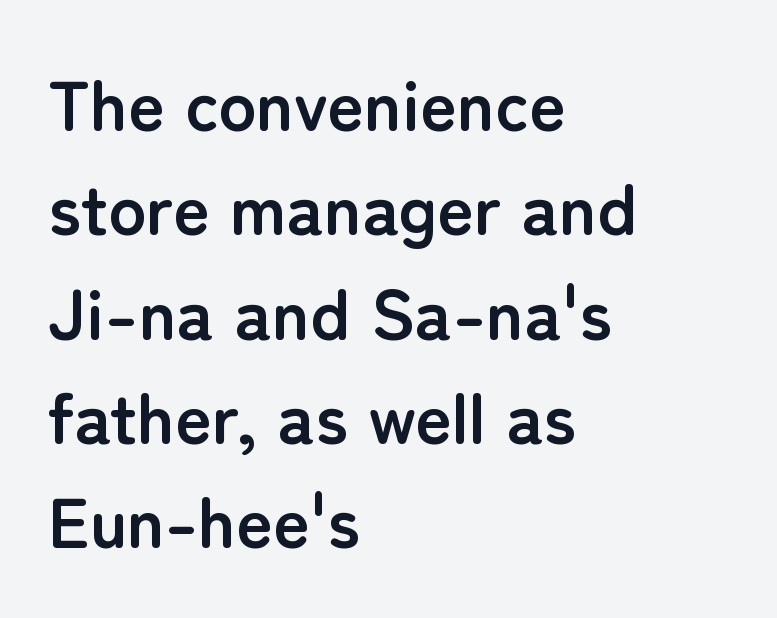
The image shows 71 px semibold sans-serif type, upright; set left-aligned, normal line spacing (1.47x), normal letter spacing, not underlined; low stroke contrast and a medium x-height.
